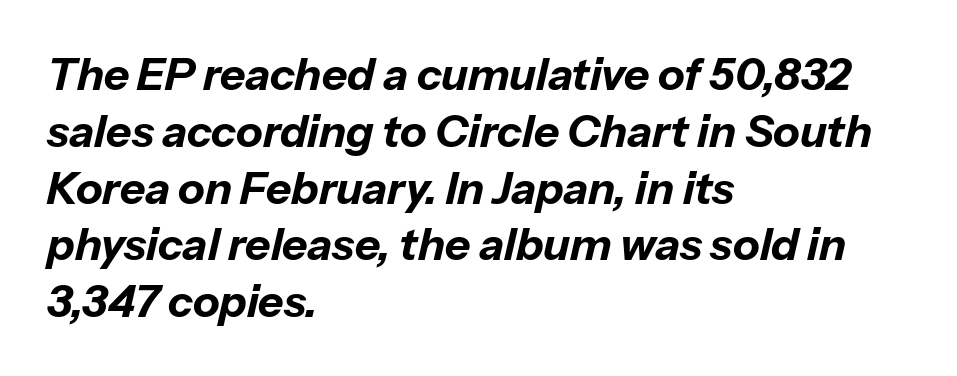
The strip under each line holds only bare page. These lines are rendered in a variable-pitch font. Look at the tracking — it's just the regular setting, nothing added. Each new line begins a customary step beneath the previous one. Emphasis-style slanted type is in use.
